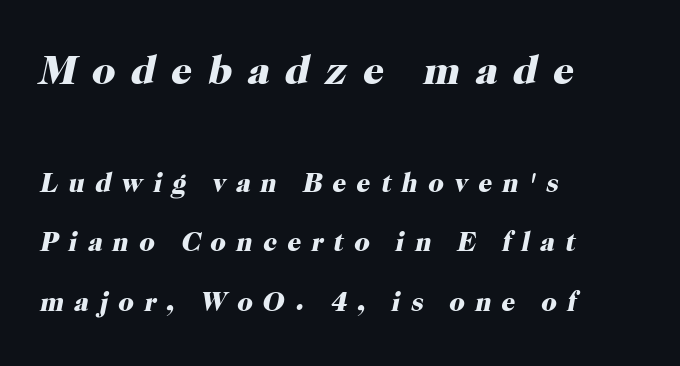
{"serif": "yes", "italic": "yes", "lean": "right", "slant_degrees": 12, "bold": "yes", "weight": "heavy", "width": "normal", "stroke_contrast": "high", "x_height": "medium", "monospaced": "no", "underline": "no", "align": "left", "line_spacing": "loose", "line_spacing_ratio": 2.2, "letter_spacing": "wide", "letter_spacing_em": 0.38, "larger_block": "first", "size_ratio": 1.52, "glyph_px": 41}
